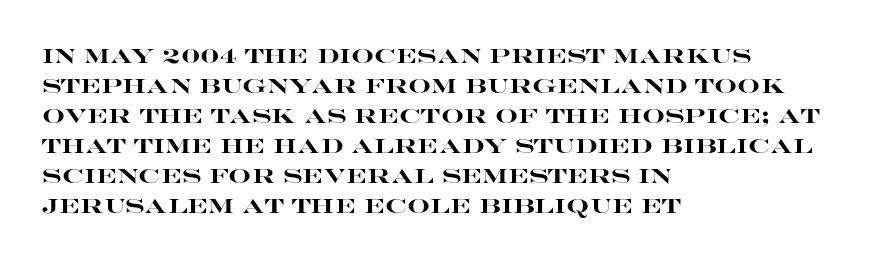
{"italic": "no", "bold": "yes", "underline": "no", "align": "left", "line_spacing": "normal", "line_spacing_ratio": 1.5, "letter_spacing": "normal", "letter_spacing_em": 0.0, "glyph_px": 20}
